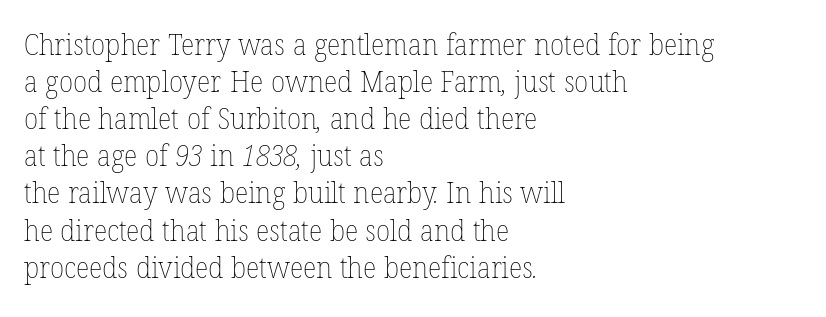
{"bold": "no", "weight": "thin", "width": "normal", "stroke_contrast": "low", "x_height": "medium", "monospaced": "no", "underline": "no", "align": "left", "line_spacing": "normal", "line_spacing_ratio": 1.28, "letter_spacing": "normal", "letter_spacing_em": 0.0, "glyph_px": 29}
